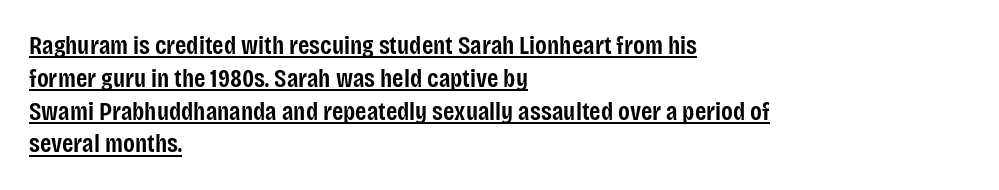
Q: Is the text bold? A: Semi-bold.
Q: Is the text italic (slanted)? A: No, it is upright.
Q: Is the text underlined? A: Yes.
Q: How is the paragraph aligned? A: Left-aligned.
Q: Is the spacing between letters normal or unusually wide? A: Normal.
Q: Is the spacing between lines tight, normal or loose? A: Normal.
